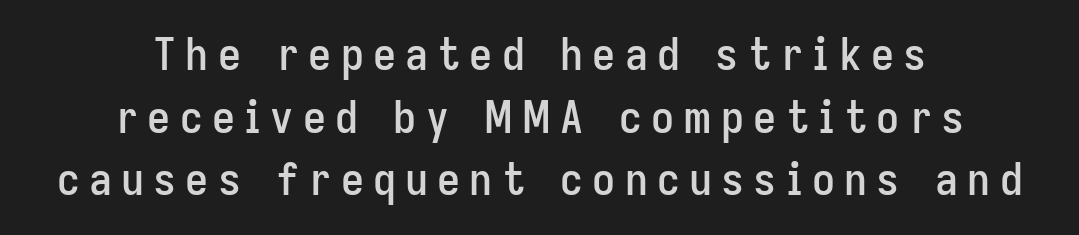
The image shows 46 px condensed sans-serif type, upright; set centered, normal line spacing (1.36x), unusually wide letter spacing (+0.2 em), not underlined; low stroke contrast and a medium x-height.
